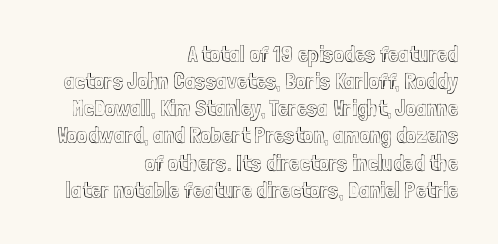
{"italic": "no", "underline": "no", "align": "right", "line_spacing_ratio": 1.18, "letter_spacing": "normal", "letter_spacing_em": 0.0, "glyph_px": 23}
